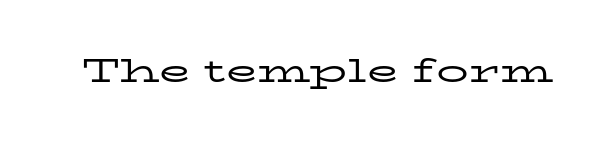
Q: Is the text bold? A: No.
Q: Is the text italic (slanted)? A: No, it is upright.
Q: Is the typeface a serif or a sans-serif typeface? A: Serif.
Q: Is the text underlined? A: No.
Q: Is the spacing between letters normal or unusually wide? A: Normal.
Q: Width (condensed, normal, or wide)? A: Wide.
Q: Stroke contrast? A: Low.
Q: x-height? A: Medium.
Q: Monospaced? A: No.
